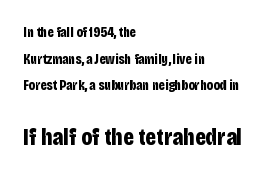
The area under the type is left untouched. Every row of glyphs begins at an identical x-position on the left. Summary of weight: heavy, a full bold. Of the two passages, the one underneath uses the larger point size. Rendered with straight, roman letterforms.
